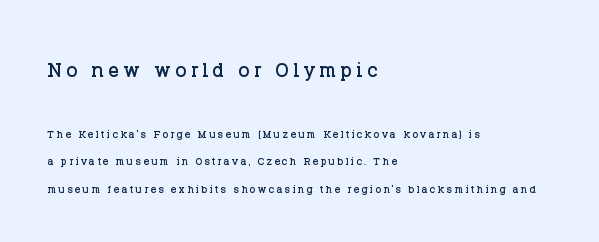
These two chunks differ in scale, with the top chunk taking the larger measure. This sample uses an upright cut, with every glyph sitting square on the baseline. Line spacing here is loose. These lines stack with their left ends in a neat column. The words here are not underlined.
